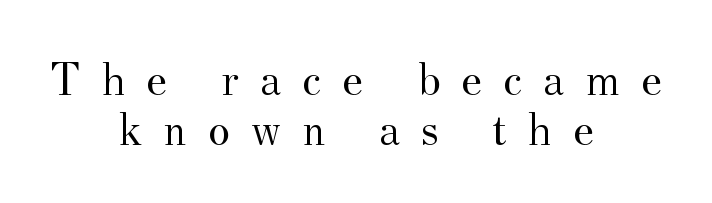
The image shows 47 px regular-weight serif type, upright; set centered, tight line spacing (1.07x), unusually wide letter spacing (+0.45 em), not underlined; medium stroke contrast and a small x-height.
